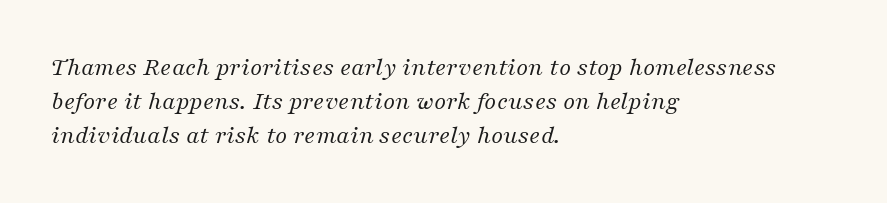
If you measured baseline to baseline, you'd find a middling distance. One-word summary of the alignment: left. The rendering applies a slant to the glyphs. The face used here is rendered with its standard letterfit. The weight tops out at a normal text grade.
